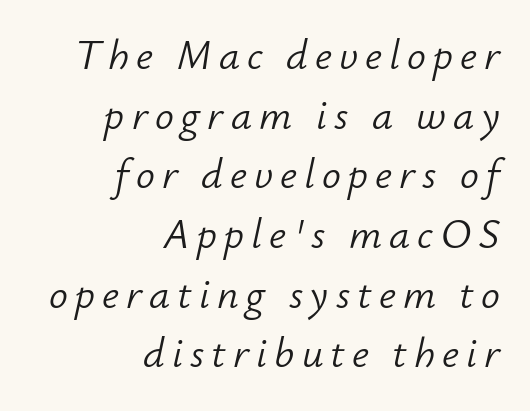
The image shows 42 px light type, italic (leaning right); set right-aligned, normal line spacing (1.42x), not underlined; low stroke contrast and a small x-height.
